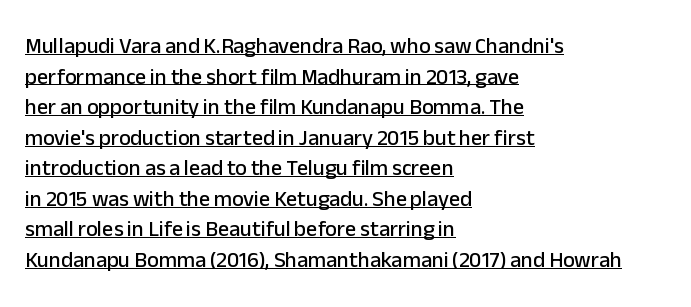
{"italic": "no", "underline": "yes", "align": "left", "line_spacing": "normal", "line_spacing_ratio": 1.39, "letter_spacing": "normal", "letter_spacing_em": 0.0, "glyph_px": 22}
